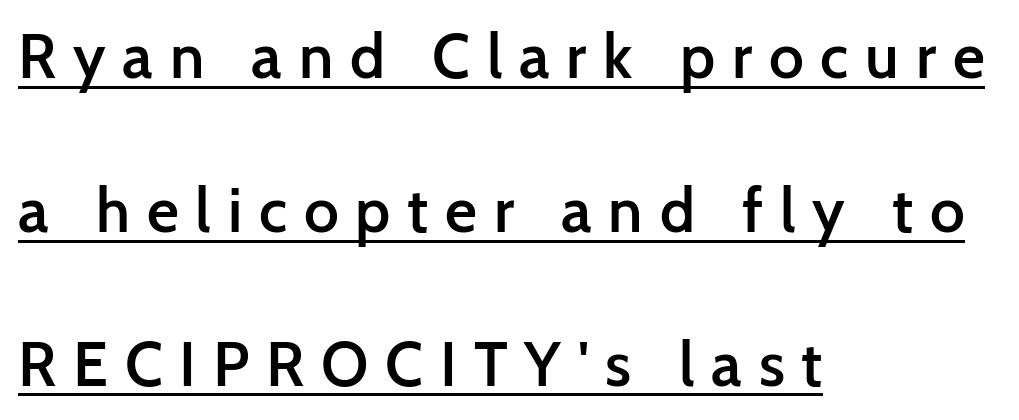
This is sans-serif lettering, the kind often seen on screens and signage. How are the letters spaced? Widely, with obvious added tracking. The glyphs are accompanied by a horizontal stroke just below them. Each line starts at the same left margin while the right side varies. The face used here is proportionally spaced, like ordinary book or web type.
